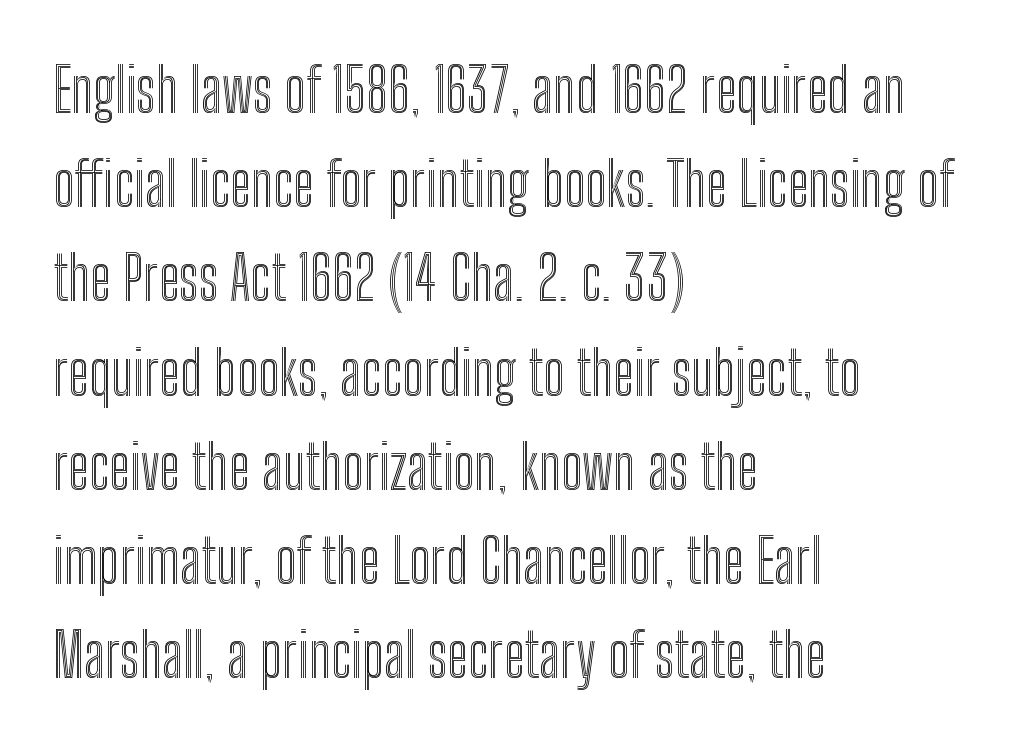
The image shows 60 px condensed type, upright; set left-aligned, normal line spacing (1.57x), normal letter spacing, not underlined; a medium x-height.
